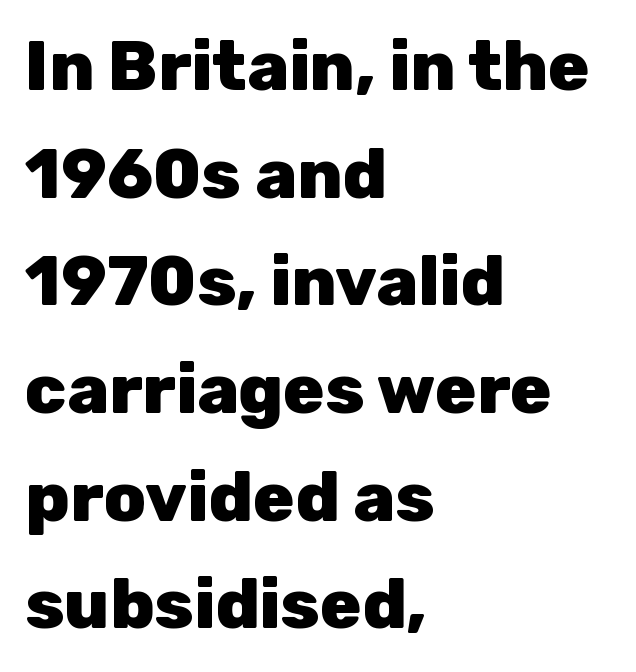
The image shows 69 px heavy sans-serif type, upright; set left-aligned, normal line spacing (1.56x), normal letter spacing, not underlined; low stroke contrast and a medium x-height.
